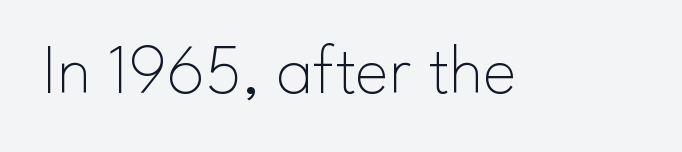
Q: Is the text bold? A: No.
Q: Is the text italic (slanted)? A: No, it is upright.
Q: Is the typeface a serif or a sans-serif typeface? A: Sans-serif.
Q: Is the text underlined? A: No.
Q: Is the spacing between letters normal or unusually wide? A: Normal.
Q: Width (condensed, normal, or wide)? A: Normal.
Q: Stroke contrast? A: Low.
Q: x-height? A: Small.
Q: Monospaced? A: No.
